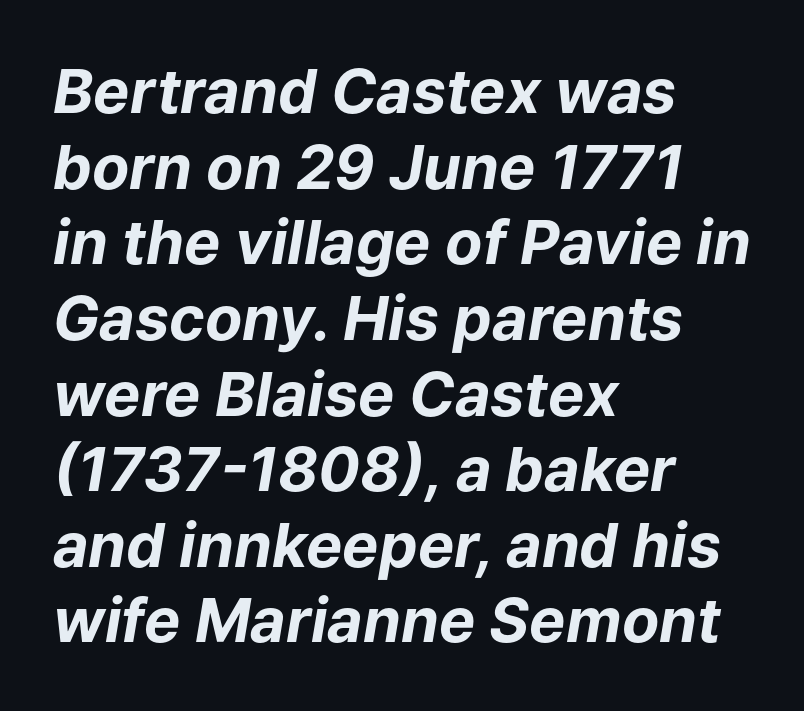
The axis of the letterforms is tilted away from vertical. Horizontally, the lines are justified to the leading edge only. Lines of text with bare space underneath. You could call the tracking neutral — neither tight nor loose. Look at the stroke-to-counter ratio: heavy, a bold. Do the characters align in a grid? No, the font is proportional.
